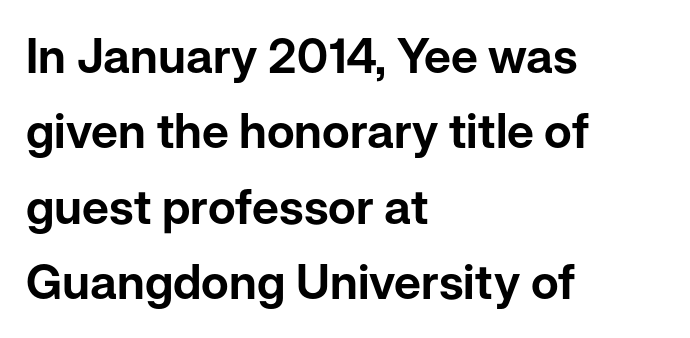
You can tell from the bare stems that sans-serif type was used. Caption: standard tracking, unaltered. A roman cut, with each character standing at attention. Interline gaps are of average width in this sample. A typesetter would call this proportional, since set widths differ per character.
